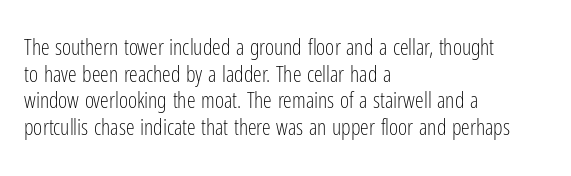
{"italic": "no", "bold": "no", "underline": "no", "align": "left", "line_spacing_ratio": 1.21, "letter_spacing": "normal", "letter_spacing_em": 0.0, "glyph_px": 22}
